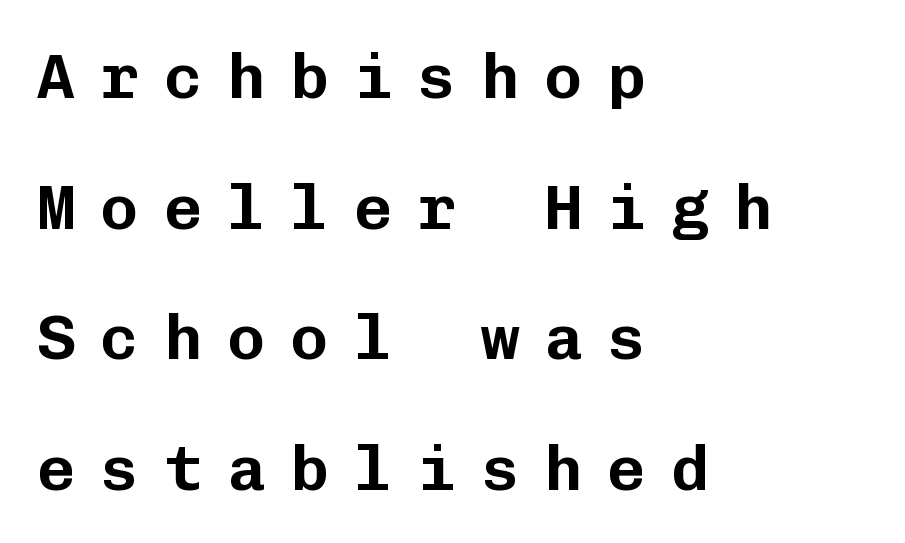
Vertical spacing — loose. Horizontal alignment here is leftward, the default for most running prose. Posture: upright roman. The letterforms stand isolated, each surrounded by extra space. The strip under each line holds only bare page. Is this a fixed-width face? Yes — each glyph sits in an identical cell.
